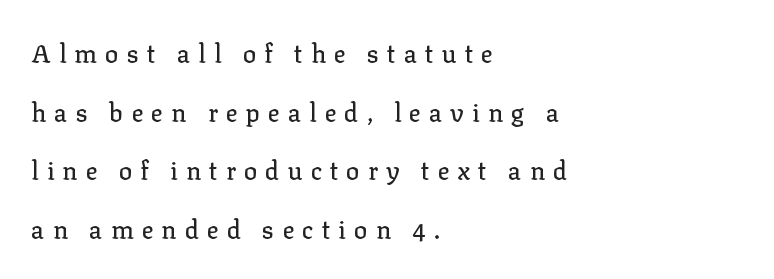
One glance says open: line gaps are wider than usual. Style check: upright. Words float on clear page, feet unadorned. The letters are spread apart with noticeably loose tracking. The rag falls on the right side of this text block.
